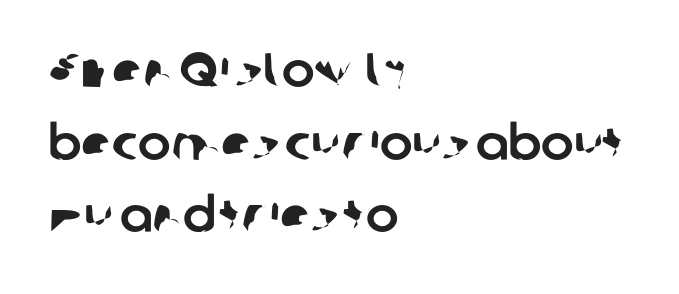
The image shows 49 px sans-serif type; set left-aligned, normal line spacing (1.48x), normal letter spacing, not underlined; low stroke contrast and a medium x-height.
